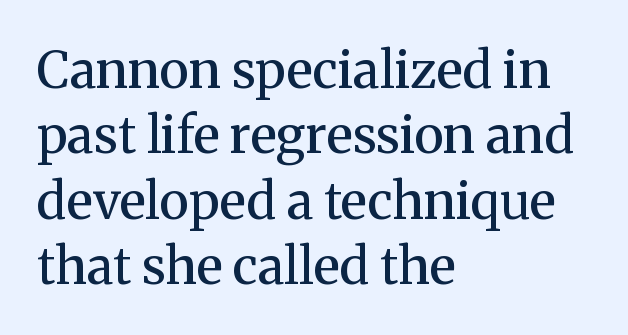
{"serif": "yes", "italic": "no", "bold": "semi", "weight": "semibold", "width": "normal", "stroke_contrast": "medium", "x_height": "medium", "monospaced": "no", "underline": "no", "align": "left", "line_spacing": "normal", "line_spacing_ratio": 1.28, "letter_spacing": "normal", "letter_spacing_em": 0.0, "glyph_px": 51}
